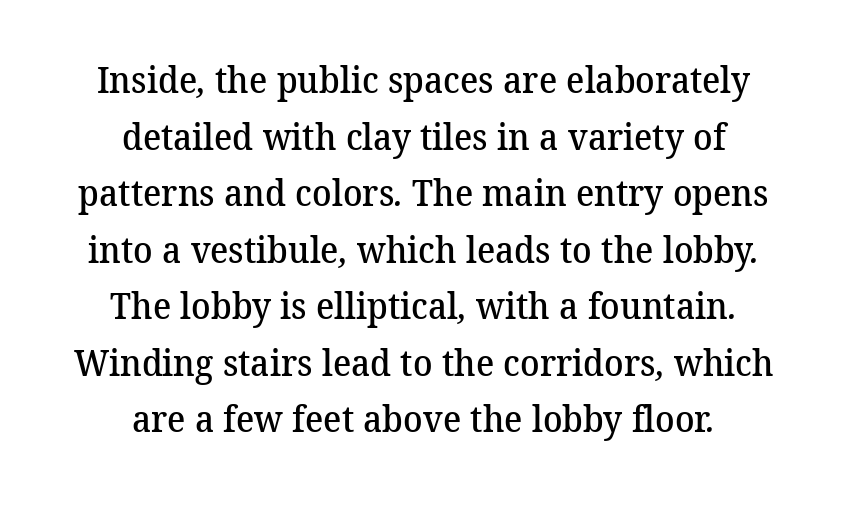
Nobody touched the tracking dial on this one. The font is running at a semibold setting, under full bold. Centered paragraph, ragged on both sides. Old-style or modern, the face here clearly has serifs. Unmarked baselines from the first word to the last. Think of a printed novel: that variable character pitch is what you see here.
